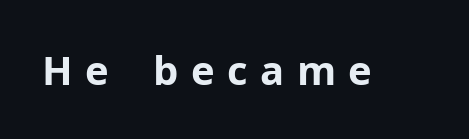
{"serif": "no", "italic": "no", "bold": "yes", "weight": "bold", "width": "normal", "stroke_contrast": "low", "x_height": "medium", "monospaced": "no", "underline": "no", "letter_spacing": "wide", "letter_spacing_em": 0.31, "glyph_px": 40}
